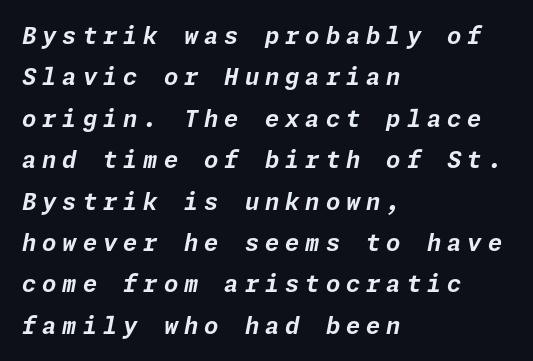
The rendering anchors every line to the left-hand side. The gaps between neighbouring characters are conspicuously large. The words here are not underlined. The rendering uses a bold face; every stroke is thick and dark. Quick note: italic.
